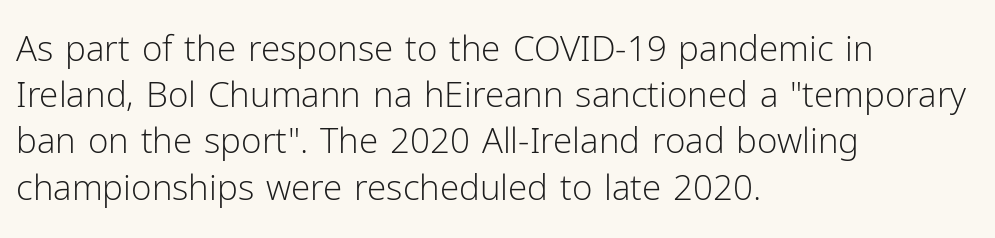
Q: Is the text bold? A: No.
Q: Is the text italic (slanted)? A: No, it is upright.
Q: Is the typeface a serif or a sans-serif typeface? A: Sans-serif.
Q: Is the text underlined? A: No.
Q: How is the paragraph aligned? A: Left-aligned.
Q: Is the spacing between letters normal or unusually wide? A: Normal.
Q: Is the spacing between lines tight, normal or loose? A: Normal.
Q: Width (condensed, normal, or wide)? A: Normal.
Q: Stroke contrast? A: Low.
Q: x-height? A: Medium.
Q: Monospaced? A: No.
